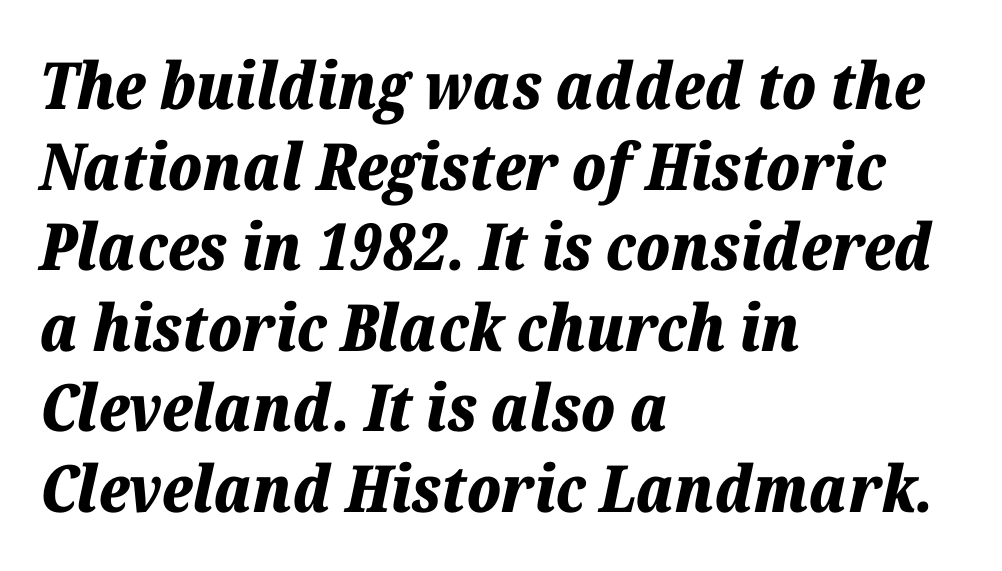
Q: Is the text bold? A: Yes.
Q: Is the text italic (slanted)? A: Yes, it leans right by about 12 degrees.
Q: Is the text underlined? A: No.
Q: How is the paragraph aligned? A: Left-aligned.
Q: Is the spacing between letters normal or unusually wide? A: Normal.
Q: Width (condensed, normal, or wide)? A: Normal.
Q: Stroke contrast? A: Low.
Q: x-height? A: Medium.
Q: Monospaced? A: No.
